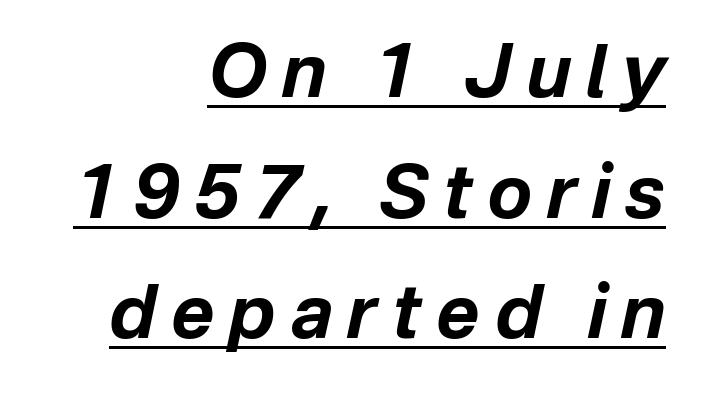
The image shows 74 px bold type, italic (leaning right); set right-aligned, normal line spacing (1.63x), unusually wide letter spacing (+0.2 em), underlined; low stroke contrast and a medium x-height.
